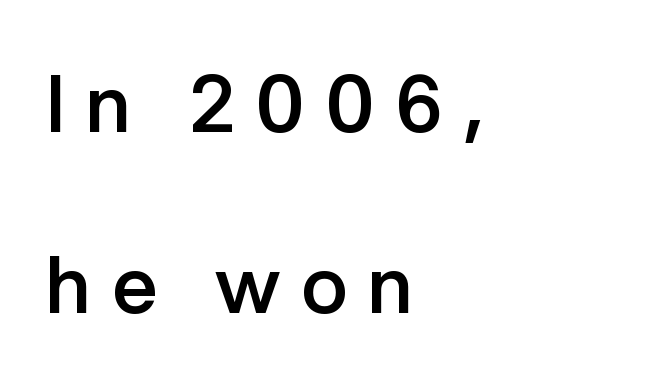
{"serif": "no", "italic": "no", "bold": "semi", "weight": "semibold", "width": "normal", "stroke_contrast": "low", "x_height": "medium", "monospaced": "no", "underline": "no", "align": "left", "line_spacing": "loose", "line_spacing_ratio": 2.32, "letter_spacing": "wide", "letter_spacing_em": 0.27, "glyph_px": 78}
